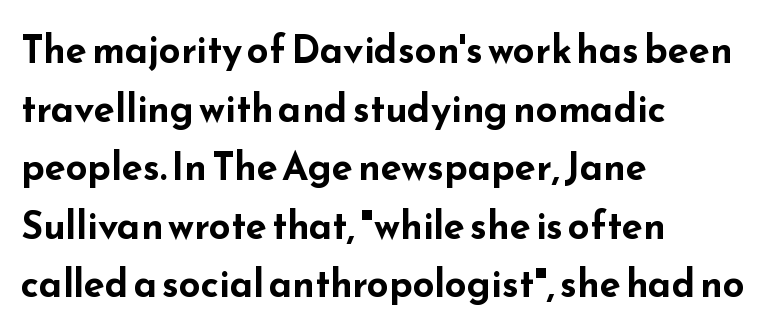
Q: Is the text bold? A: Yes.
Q: Is the text italic (slanted)? A: No, it is upright.
Q: Is the typeface a serif or a sans-serif typeface? A: Sans-serif.
Q: Is the text underlined? A: No.
Q: How is the paragraph aligned? A: Left-aligned.
Q: Is the spacing between letters normal or unusually wide? A: Normal.
Q: Is the spacing between lines tight, normal or loose? A: Normal.
Q: Width (condensed, normal, or wide)? A: Wide.
Q: Stroke contrast? A: Low.
Q: x-height? A: Small.
Q: Monospaced? A: No.
